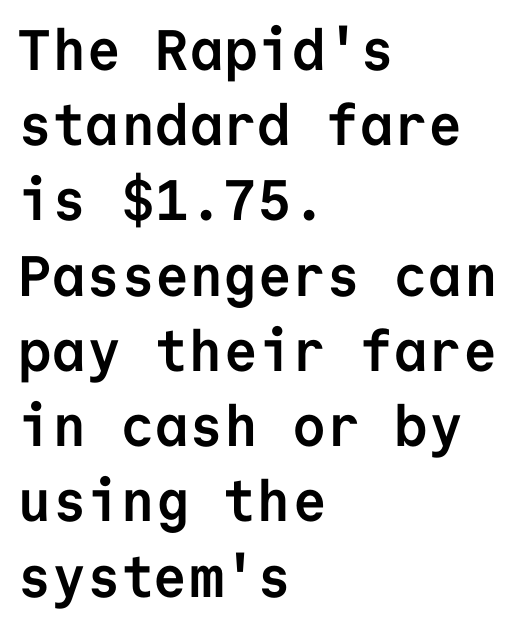
Q: Is the text bold? A: Yes.
Q: Is the text italic (slanted)? A: No, it is upright.
Q: Is the typeface a serif or a sans-serif typeface? A: Sans-serif.
Q: Is the text underlined? A: No.
Q: How is the paragraph aligned? A: Left-aligned.
Q: Is the spacing between letters normal or unusually wide? A: Normal.
Q: Is the spacing between lines tight, normal or loose? A: Normal.
Q: Width (condensed, normal, or wide)? A: Normal.
Q: Stroke contrast? A: Low.
Q: x-height? A: Medium.
Q: Monospaced? A: Yes.
